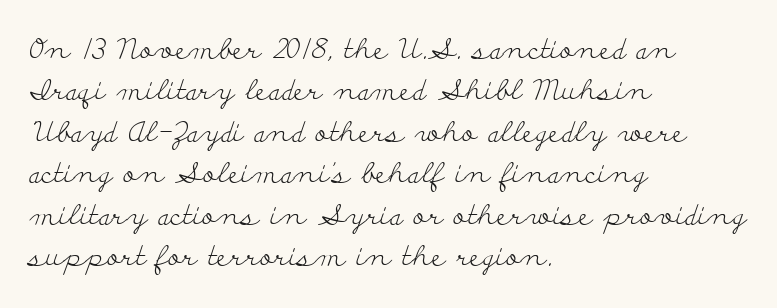
Letterform terminals end in serifs throughout the passage. The compositor pushed each line to the left boundary. The strip under each line holds only bare page. The passage shown is typed in a proportional face where columns would drift. Letters have the restrained weight of plain body copy at most.
